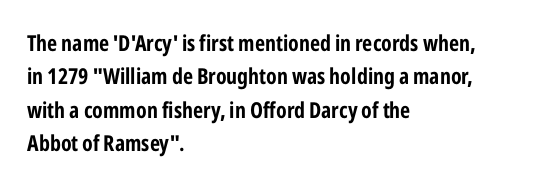
{"italic": "no", "bold": "yes", "underline": "no", "align": "left", "line_spacing": "normal", "line_spacing_ratio": 1.52, "letter_spacing": "normal", "letter_spacing_em": 0.0, "glyph_px": 22}
